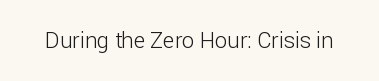
The space directly below the letters is spotless. Quick note: not italic, upright. The line texture is even and compact thanks to regular tracking. These glyphs show unthickened strokes, regular width or finer.
